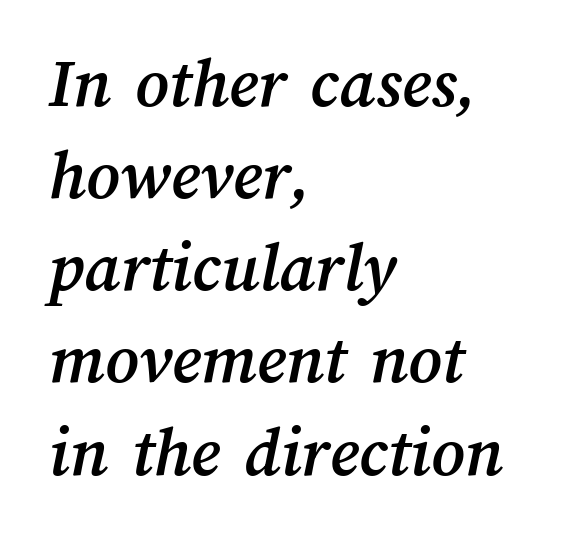
{"width": "normal", "stroke_contrast": "medium", "x_height": "medium", "monospaced": "no", "underline": "no", "align": "left", "line_spacing": "normal", "line_spacing_ratio": 1.28, "letter_spacing": "normal", "letter_spacing_em": 0.0, "glyph_px": 72}
